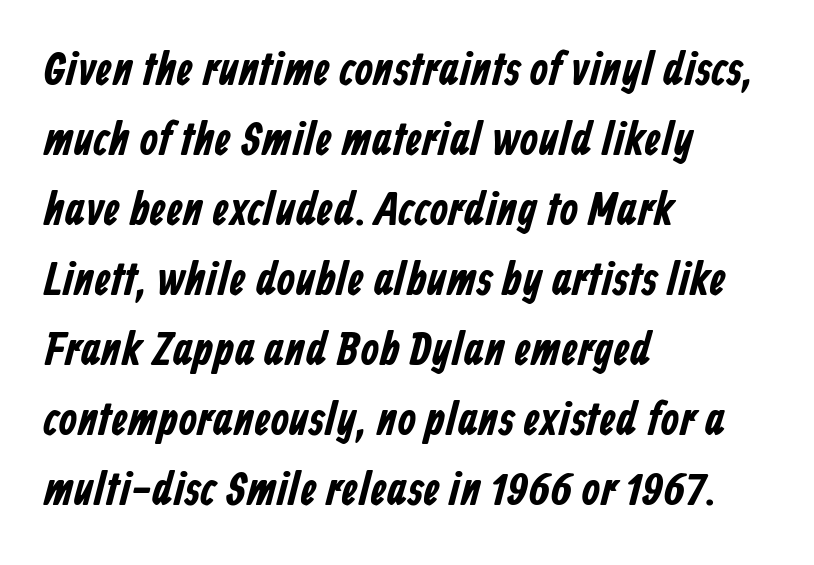
The image shows 47 px condensed sans-serif type; set left-aligned, normal line spacing (1.49x), normal letter spacing, not underlined; low stroke contrast and a medium x-height.
